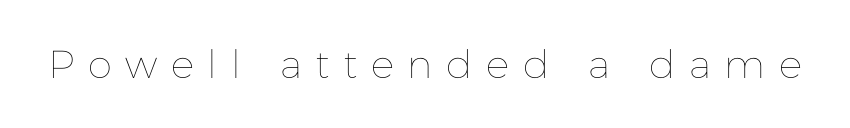
{"italic": "no", "bold": "no", "weight": "thin", "width": "normal", "stroke_contrast": "low", "x_height": "medium", "monospaced": "no", "underline": "no", "letter_spacing": "wide", "letter_spacing_em": 0.35, "glyph_px": 39}
